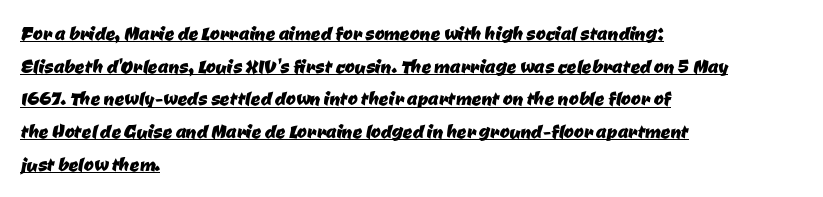
The image shows 24 px text type; set left-aligned, normal line spacing (1.36x), normal letter spacing, underlined.
